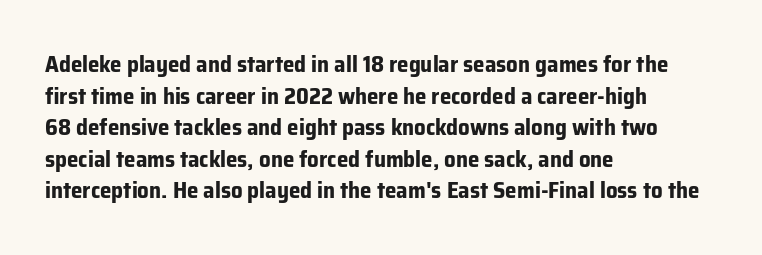
The image shows 23 px bold type, upright; set left-aligned, normal line spacing (1.37x), normal letter spacing, not underlined.
